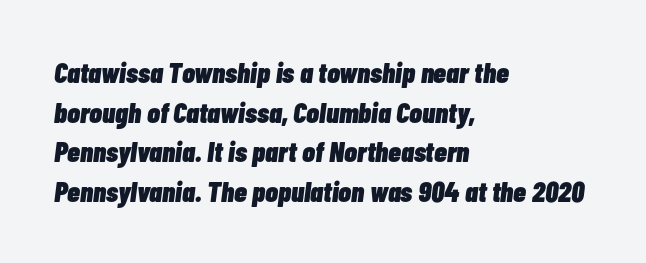
The image shows 29 px heavy, condensed type, italic (leaning right); set left-aligned, normal line spacing (1.37x), normal letter spacing, not underlined; low stroke contrast and a medium x-height.
